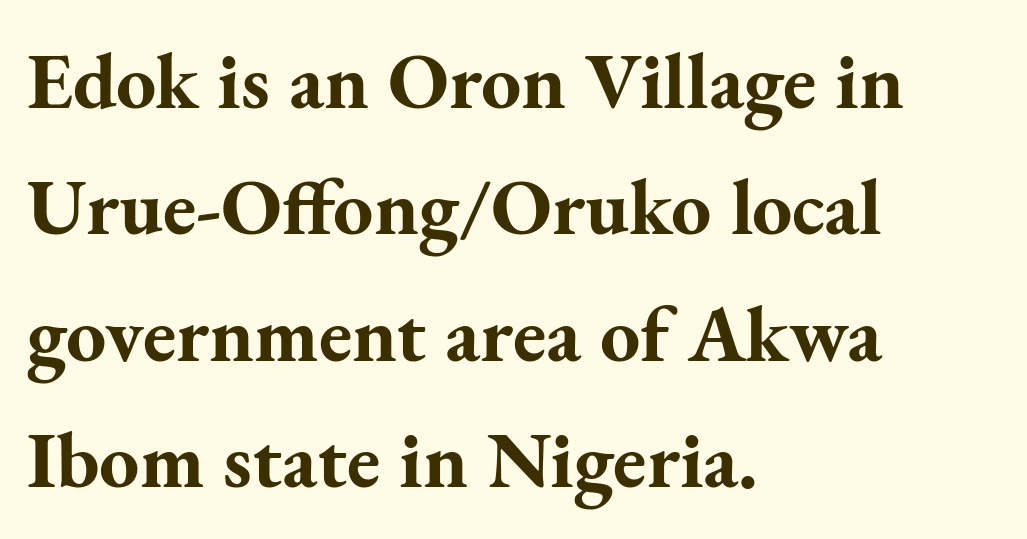
{"serif": "yes", "italic": "no", "bold": "yes", "weight": "bold", "width": "normal", "stroke_contrast": "medium", "x_height": "small", "monospaced": "no", "underline": "no", "align": "left", "line_spacing": "normal", "line_spacing_ratio": 1.58, "letter_spacing": "normal", "letter_spacing_em": 0.0, "glyph_px": 80}
